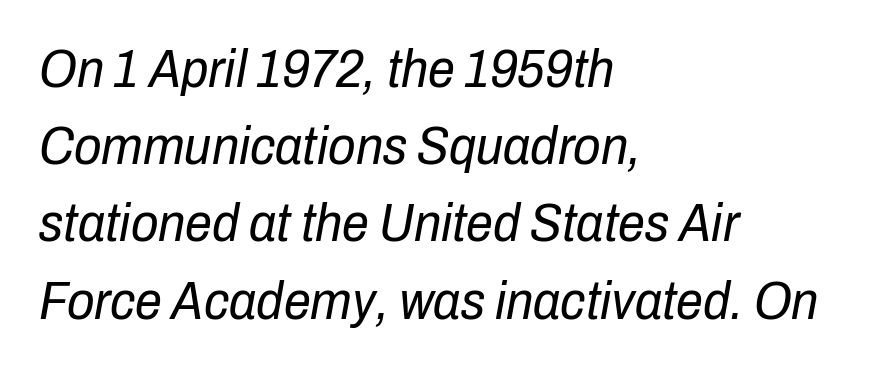
{"italic": "yes", "lean": "right", "slant_degrees": 10, "bold": "no", "weight": "regular", "width": "condensed", "stroke_contrast": "low", "x_height": "medium", "monospaced": "no", "underline": "no", "align": "left", "line_spacing": "normal", "line_spacing_ratio": 1.43, "letter_spacing": "normal", "letter_spacing_em": 0.0, "glyph_px": 54}
